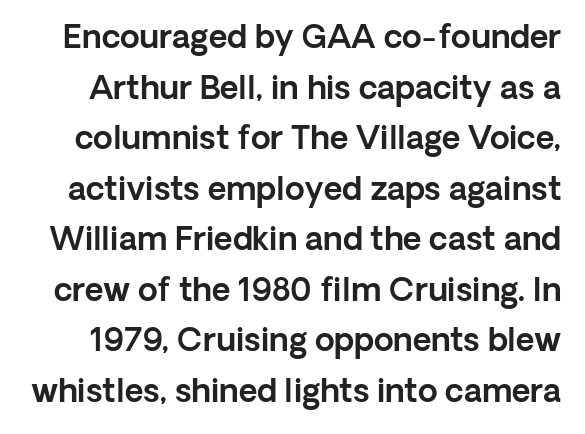
Q: Is the text italic (slanted)? A: No, it is upright.
Q: Is the typeface a serif or a sans-serif typeface? A: Sans-serif.
Q: Is the text underlined? A: No.
Q: Is the spacing between letters normal or unusually wide? A: Normal.
Q: Is the spacing between lines tight, normal or loose? A: Normal.
Q: Width (condensed, normal, or wide)? A: Normal.
Q: x-height? A: Medium.
Q: Monospaced? A: No.
